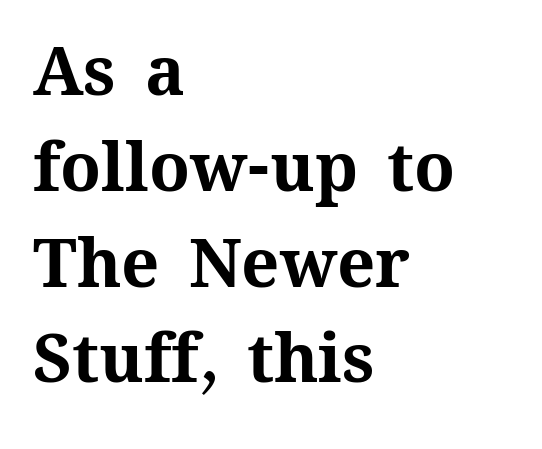
The image shows 67 px bold type, upright; set left-aligned, normal line spacing (1.43x), normal letter spacing, not underlined; medium stroke contrast and a medium x-height.
